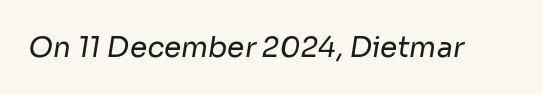
Descenders hang freely into open space. You could call the tracking neutral — neither tight nor loose. A typesetter would label this face a sans. Character widths vary here, with narrow letters taking less room than wide ones. Stems and bowls with no extra thickness — not bold.
